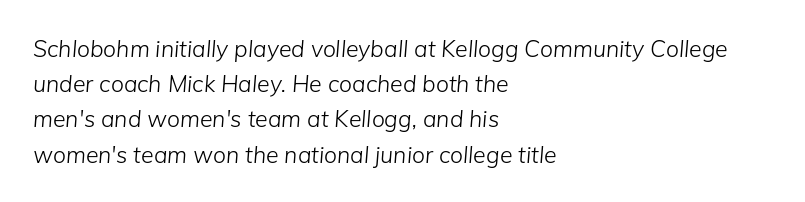
{"italic": "yes", "lean": "right", "slant_degrees": 5, "bold": "no", "underline": "no", "align": "left", "line_spacing": "normal", "line_spacing_ratio": 1.53, "letter_spacing": "normal", "letter_spacing_em": 0.0, "glyph_px": 23}
